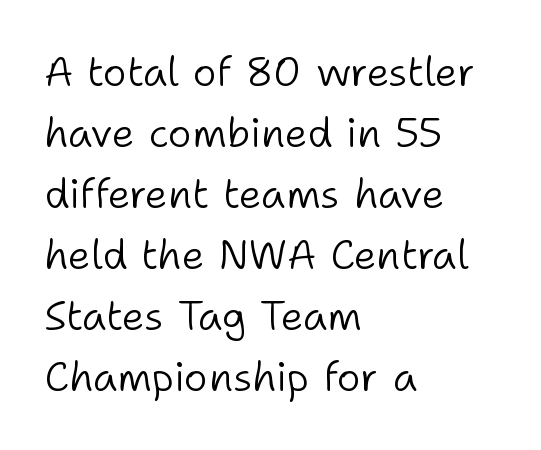
The image shows 41 px light sans-serif type, upright; set left-aligned, normal line spacing (1.49x), normal letter spacing, not underlined; low stroke contrast and a medium x-height.
